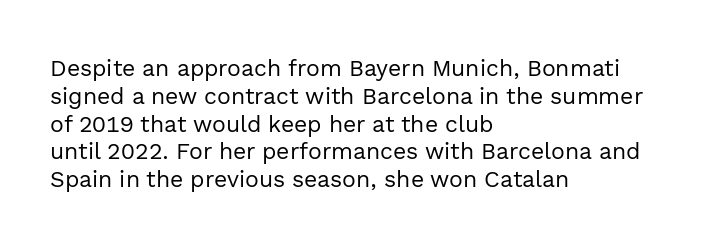
Q: Is the text bold? A: No.
Q: Is the text italic (slanted)? A: No, it is upright.
Q: Is the text underlined? A: No.
Q: How is the paragraph aligned? A: Left-aligned.
Q: Is the spacing between letters normal or unusually wide? A: Normal.
